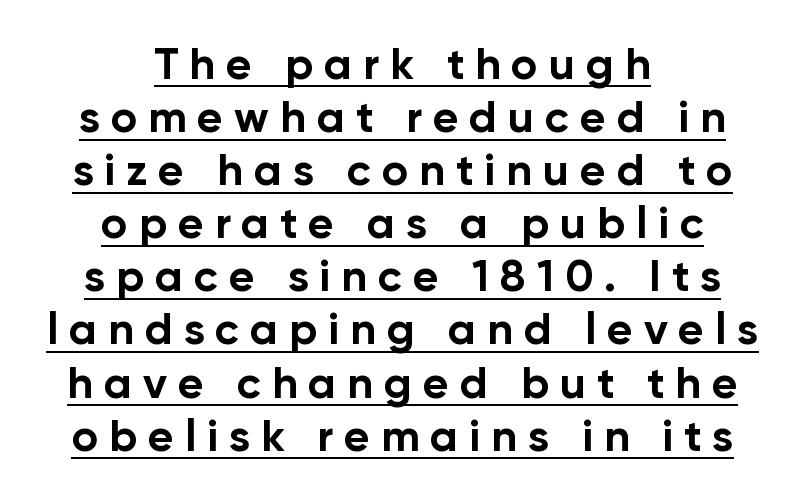
The image shows 45 px bold sans-serif type, upright; set centered, line spacing 1.18x, unusually wide letter spacing (+0.24 em), underlined; low stroke contrast and a medium x-height.
